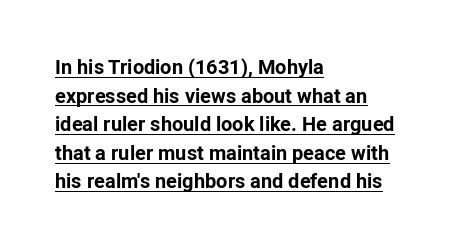
{"italic": "no", "bold": "yes", "underline": "yes", "align": "left", "line_spacing": "normal", "line_spacing_ratio": 1.43, "letter_spacing": "normal", "letter_spacing_em": 0.0, "glyph_px": 20}
